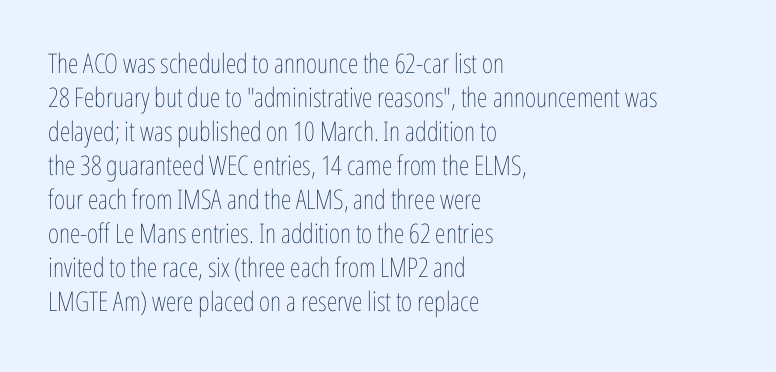
Vertically, the passage feels balanced, rows spaced as you'd expect. The strip under each line holds only bare page. Weight: in the light-to-regular range. Glyph-to-glyph distance matches everyday printed text.
